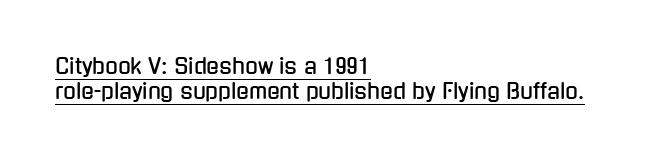
Q: Is the text italic (slanted)? A: No, it is upright.
Q: Is the text underlined? A: Yes.
Q: How is the paragraph aligned? A: Left-aligned.
Q: Is the spacing between letters normal or unusually wide? A: Normal.
